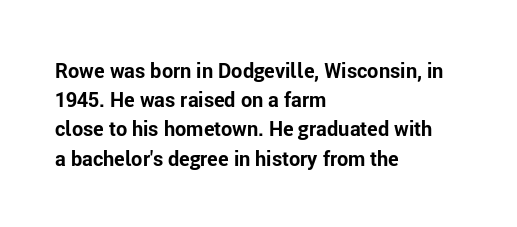
The glyphs are unaccompanied by any horizontal stroke below them. Line spacing here is normal. It's the straight-up-and-down kind of type. A dark, heavy texture on the line: the type is bold. The text block is weighted toward the left margin, trailing off unevenly rightward. Characters follow at the spacing the type designer built in.
